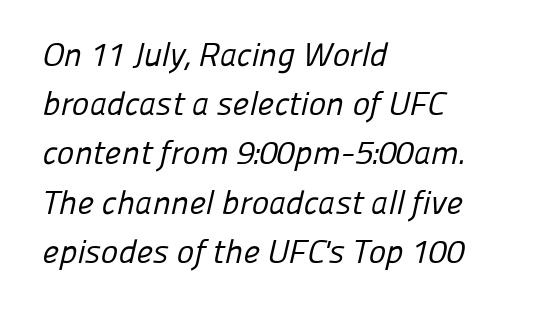
Vertically, the passage feels balanced, rows spaced as you'd expect. The rendering uses natural spacing where letterforms have individual widths. Check where the strokes stop: nothing finishes them off — pure sans. A clean baseline with only descenders dipping below it.
